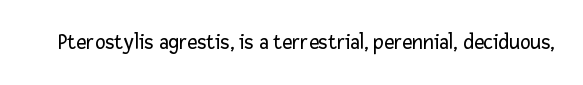
{"italic": "no", "bold": "no", "underline": "no", "letter_spacing": "normal", "letter_spacing_em": 0.0, "glyph_px": 22}
